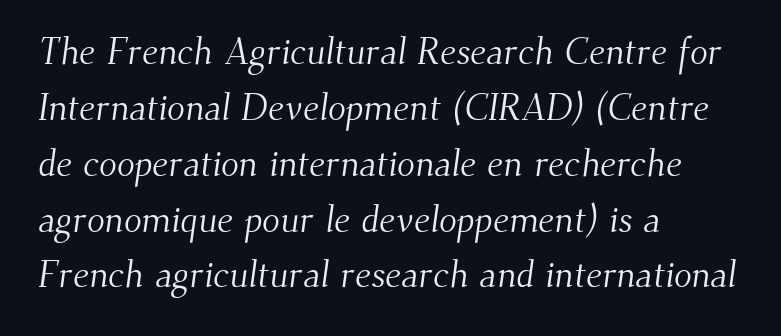
{"serif": "yes", "bold": "no", "weight": "light", "width": "normal", "stroke_contrast": "medium", "x_height": "small", "monospaced": "no", "underline": "no", "align": "left", "line_spacing": "normal", "line_spacing_ratio": 1.51, "letter_spacing": "normal", "letter_spacing_em": 0.0, "glyph_px": 37}
